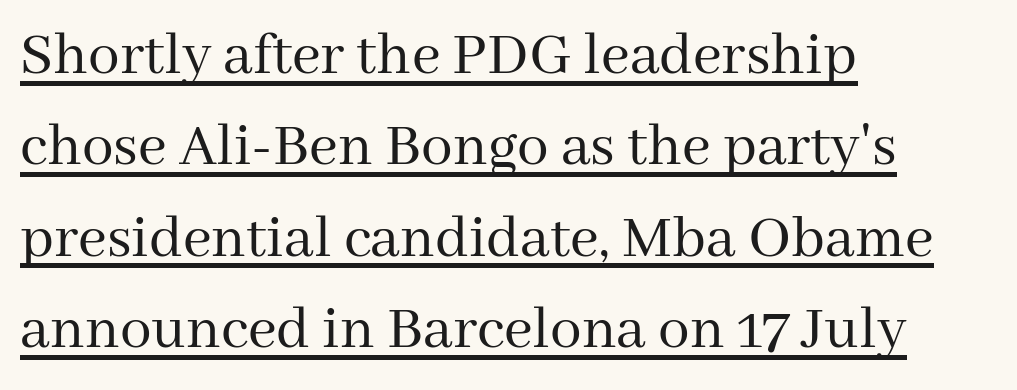
Q: Is the text bold? A: No.
Q: Is the text italic (slanted)? A: No, it is upright.
Q: Is the typeface a serif or a sans-serif typeface? A: Serif.
Q: Is the text underlined? A: Yes.
Q: How is the paragraph aligned? A: Left-aligned.
Q: Is the spacing between letters normal or unusually wide? A: Normal.
Q: Is the spacing between lines tight, normal or loose? A: Normal.
Q: Width (condensed, normal, or wide)? A: Normal.
Q: Stroke contrast? A: Medium.
Q: x-height? A: Medium.
Q: Monospaced? A: No.
